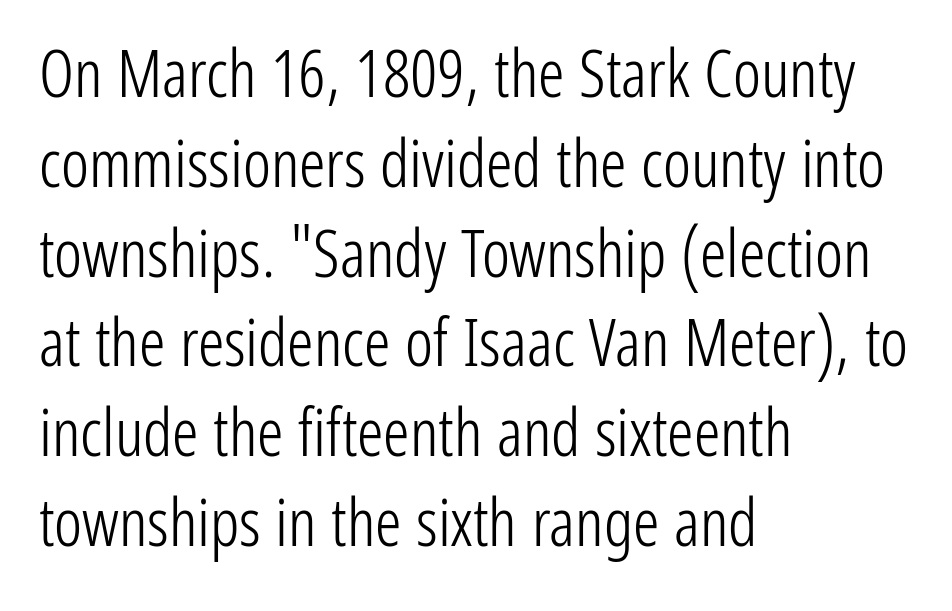
Is the letter spacing exaggerated? No — it looks like the ordinary default. Spacing verdict: proportional, widths tailored to each character. The space beneath each line is pristine and unruled. The letters stand upright; this is a roman face.
